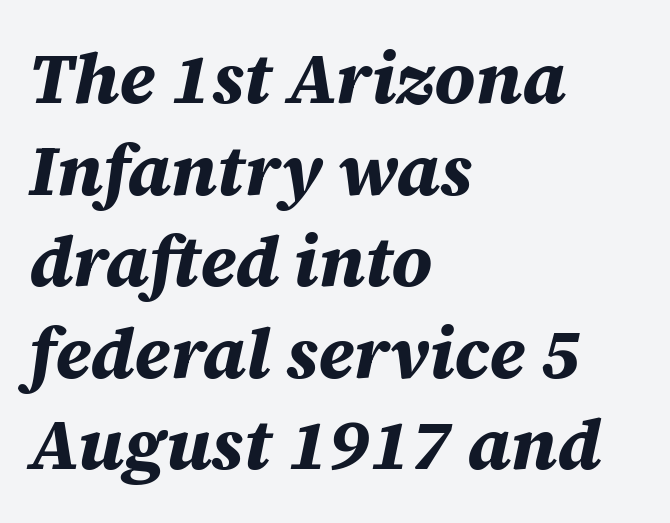
The image shows 71 px bold type, italic (leaning right); set left-aligned, normal line spacing (1.29x), normal letter spacing, not underlined; medium stroke contrast and a large x-height.
